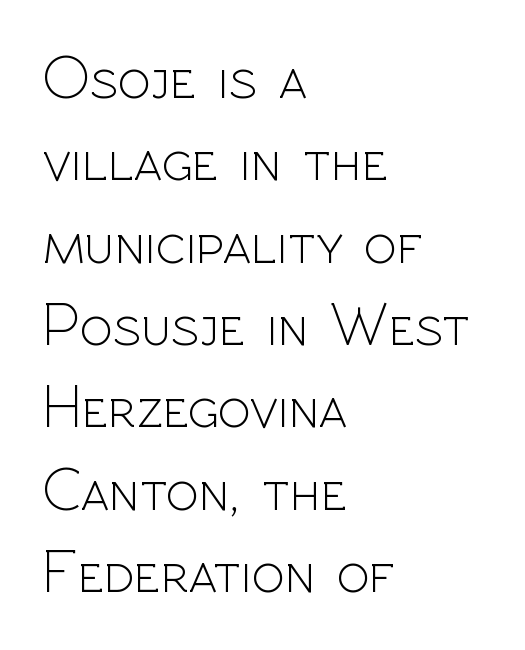
The image shows 61 px light sans-serif type, upright; set left-aligned, normal line spacing (1.35x), normal letter spacing, not underlined; a medium x-height.
